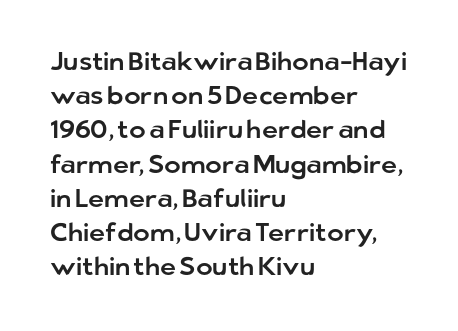
The lettering holds an erect, upright posture throughout. Nobody drew a line under any word here. This rendering uses left alignment, leaving the right contour irregular. Each new line begins a customary step beneath the previous one. Students, note that the glyphs here touch the page at normal intervals.
